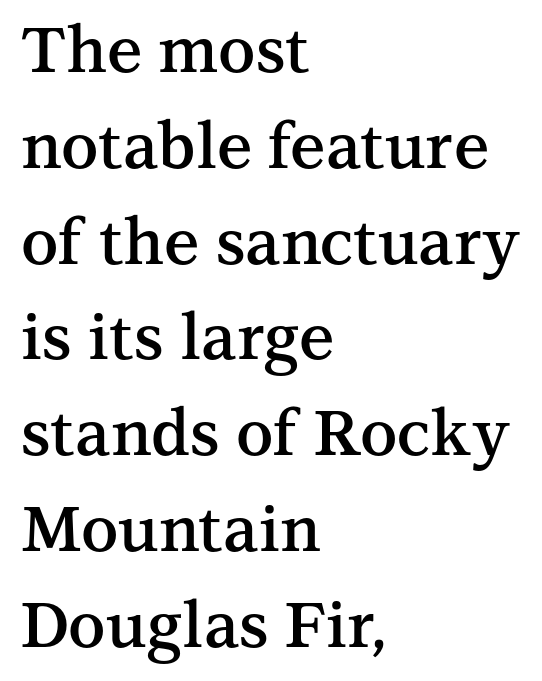
Q: Is the text bold? A: Semi-bold.
Q: Is the text italic (slanted)? A: No, it is upright.
Q: Is the typeface a serif or a sans-serif typeface? A: Serif.
Q: Is the text underlined? A: No.
Q: How is the paragraph aligned? A: Left-aligned.
Q: Is the spacing between letters normal or unusually wide? A: Normal.
Q: Is the spacing between lines tight, normal or loose? A: Normal.
Q: Width (condensed, normal, or wide)? A: Normal.
Q: Stroke contrast? A: Medium.
Q: x-height? A: Medium.
Q: Monospaced? A: No.
